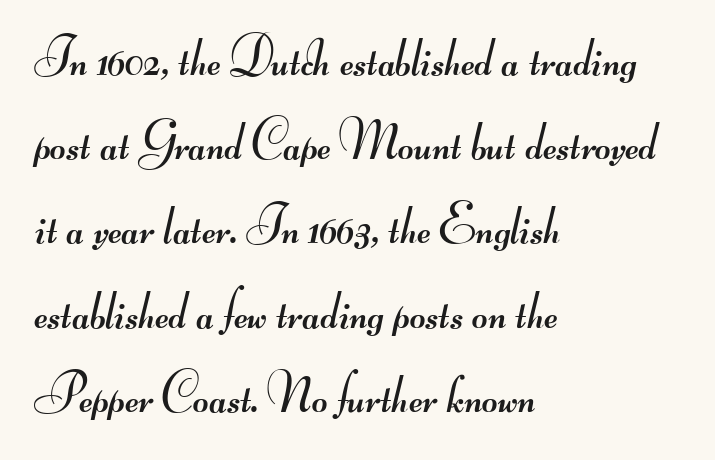
{"serif": "no", "bold": "no", "weight": "regular", "width": "wide", "stroke_contrast": "medium", "monospaced": "no", "underline": "no", "align": "left", "line_spacing": "normal", "line_spacing_ratio": 1.56, "letter_spacing": "normal", "letter_spacing_em": 0.0, "glyph_px": 54}
